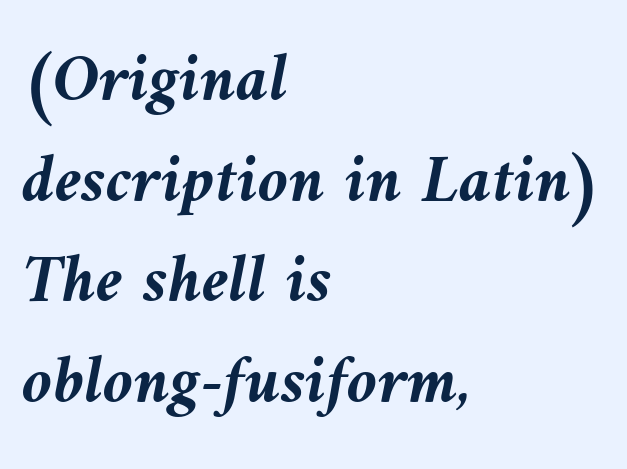
{"italic": "yes", "lean": "left", "slant_degrees": 9, "bold": "yes", "weight": "semibold", "width": "normal", "stroke_contrast": "medium", "x_height": "medium", "monospaced": "no", "underline": "no", "align": "left", "line_spacing": "normal", "line_spacing_ratio": 1.46, "letter_spacing": "normal", "letter_spacing_em": 0.0, "glyph_px": 69}
